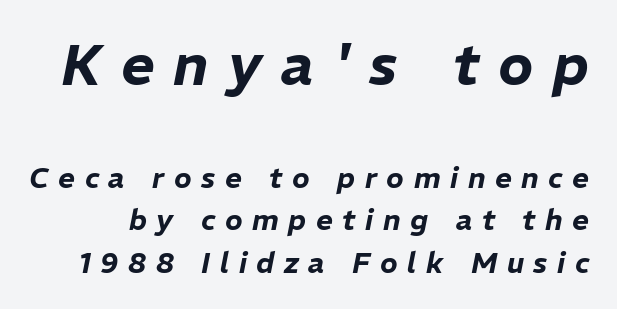
The image shows 58 px text type, italic (leaning right); set normal line spacing (1.46x), unusually wide letter spacing (+0.33 em), not underlined; the first (top) block is 2.0x larger; low stroke contrast and a medium x-height.
